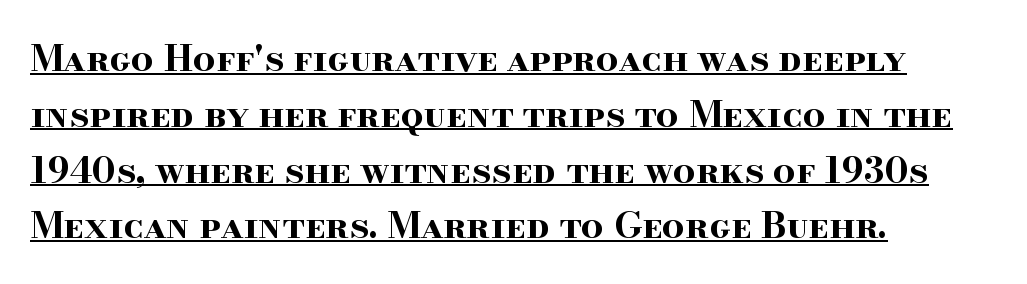
The image shows 36 px bold, wide serif type, upright; set left-aligned, normal line spacing (1.55x), normal letter spacing, underlined; high stroke contrast and a small x-height.
